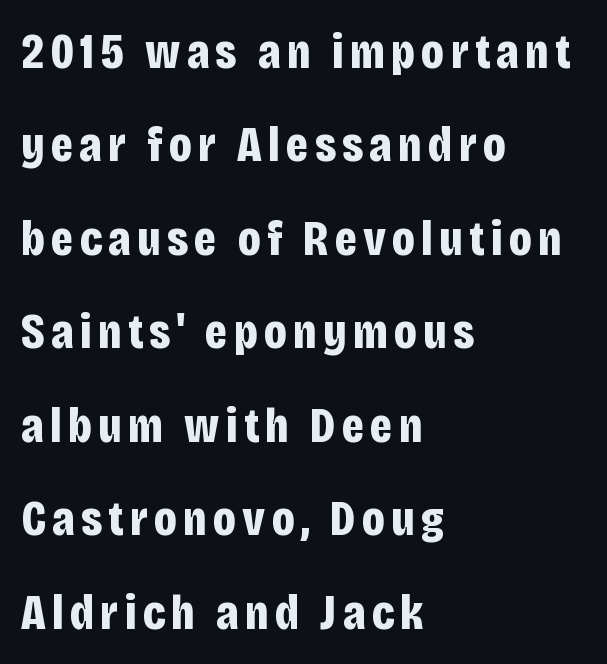
Q: Is the text bold? A: Yes.
Q: Is the text italic (slanted)? A: No, it is upright.
Q: Is the typeface a serif or a sans-serif typeface? A: Sans-serif.
Q: Is the text underlined? A: No.
Q: How is the paragraph aligned? A: Left-aligned.
Q: Width (condensed, normal, or wide)? A: Condensed.
Q: Stroke contrast? A: Low.
Q: x-height? A: Large.
Q: Monospaced? A: No.
